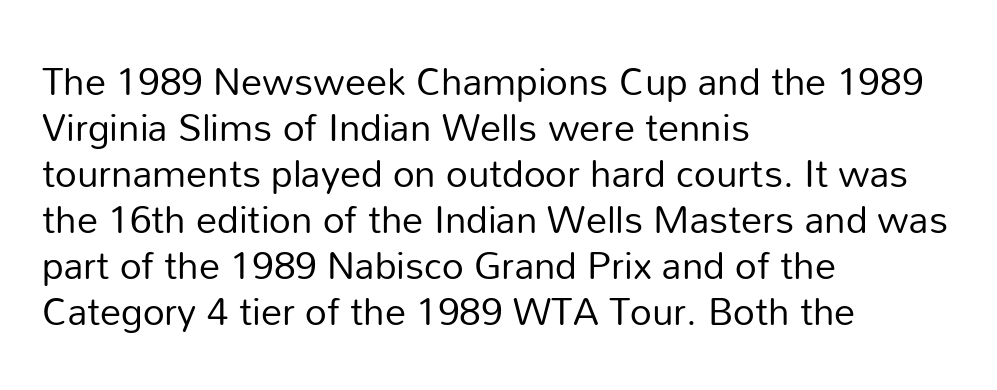
Q: Is the text bold? A: No.
Q: Is the text italic (slanted)? A: No, it is upright.
Q: Is the typeface a serif or a sans-serif typeface? A: Sans-serif.
Q: Is the text underlined? A: No.
Q: How is the paragraph aligned? A: Left-aligned.
Q: Is the spacing between letters normal or unusually wide? A: Normal.
Q: Width (condensed, normal, or wide)? A: Normal.
Q: Stroke contrast? A: Low.
Q: x-height? A: Medium.
Q: Monospaced? A: No.
